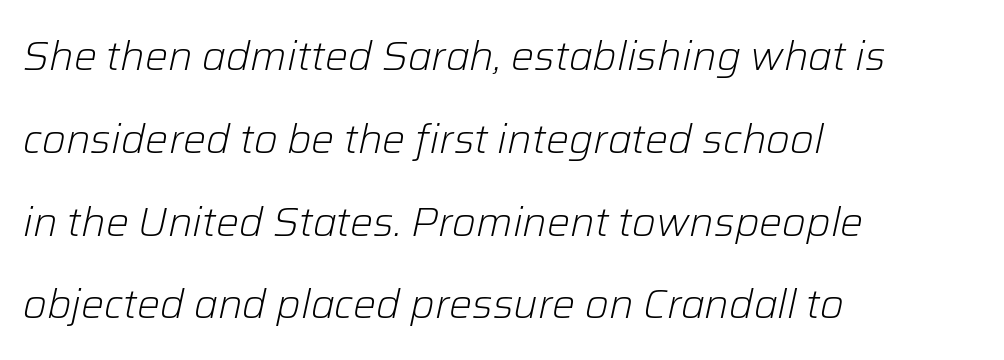
{"italic": "yes", "lean": "right", "slant_degrees": 12, "bold": "no", "weight": "light", "width": "normal", "stroke_contrast": "low", "x_height": "medium", "monospaced": "no", "underline": "no", "align": "left", "line_spacing": "loose", "line_spacing_ratio": 2.02, "letter_spacing": "normal", "letter_spacing_em": 0.0, "glyph_px": 41}
